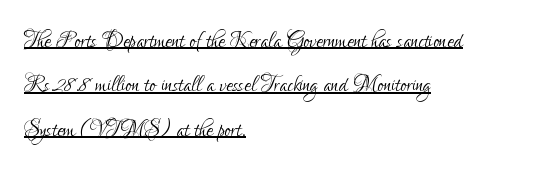
{"serif": "no", "bold": "no", "weight": "light", "width": "condensed", "stroke_contrast": "low", "x_height": "small", "monospaced": "no", "underline": "yes", "align": "left", "line_spacing": "normal", "line_spacing_ratio": 1.53, "letter_spacing": "normal", "letter_spacing_em": 0.0, "glyph_px": 29}
